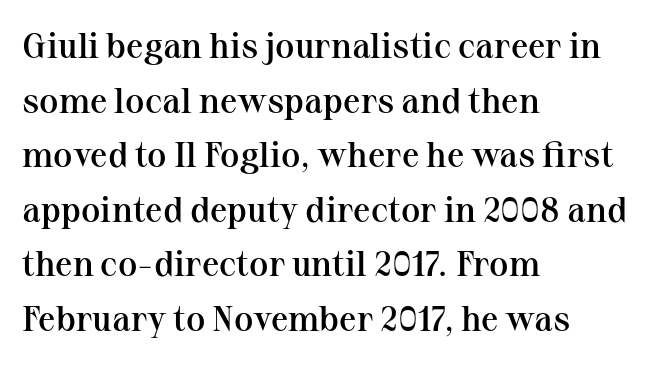
This is the in-between weight designers call semibold or demi. Spacing verdict: proportional, widths tailored to each character. Observe the ordinary spacing: letters are neighbours, not strangers. The text block is weighted toward the left margin, trailing off unevenly rightward. The font family rendered here belongs to the serif group.
